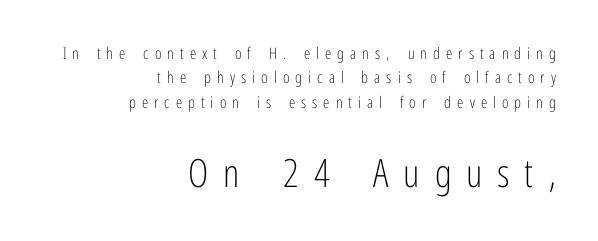
Q: Is the text bold? A: No.
Q: Is the text italic (slanted)? A: No, it is upright.
Q: Is the typeface a serif or a sans-serif typeface? A: Sans-serif.
Q: Is the text underlined? A: No.
Q: How is the paragraph aligned? A: Right-aligned.
Q: Is the spacing between letters normal or unusually wide? A: Unusually wide.
Q: Is the spacing between lines tight, normal or loose? A: Normal.
Q: Which block of text is set in a larger size, the first (top) or the second (bottom)? A: The second (bottom) one.
Q: Width (condensed, normal, or wide)? A: Condensed.
Q: Stroke contrast? A: Low.
Q: x-height? A: Medium.
Q: Monospaced? A: No.
